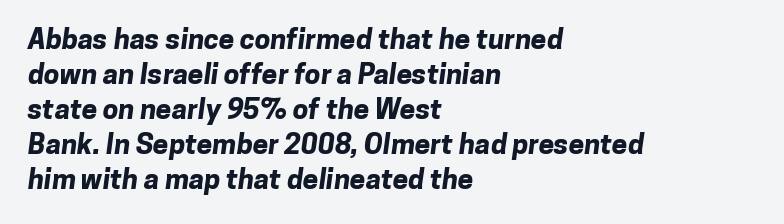
These words are printed bold, with thick strokes throughout. The rendering shows plain stroke endings on the letterforms — a sans-serif design. Quick note: interline space is typical. The type is set solid horizontally, with unmodified tracking. Each letter keeps its own natural width here, so spacing adapts to shape.
